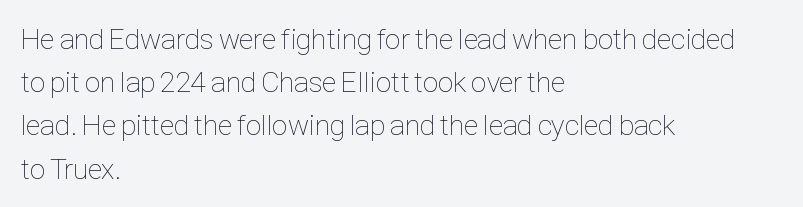
The image shows 29 px thin, condensed type, upright; set left-aligned, normal line spacing (1.49x), normal letter spacing, not underlined; low stroke contrast and a medium x-height.
